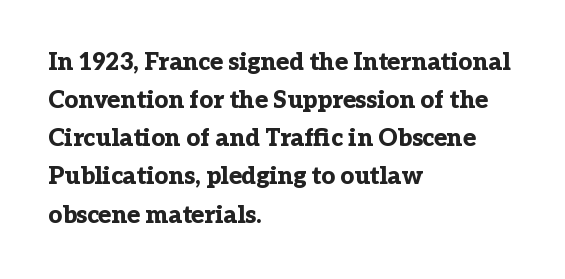
Any mark beneath the type? The region is blank. The letters stand upright; this is a roman face. The type is set solid horizontally, with unmodified tracking. Which margin do the lines hug? The left one — the right edge is uneven. The rendering uses a bold face; every stroke is thick and dark.
